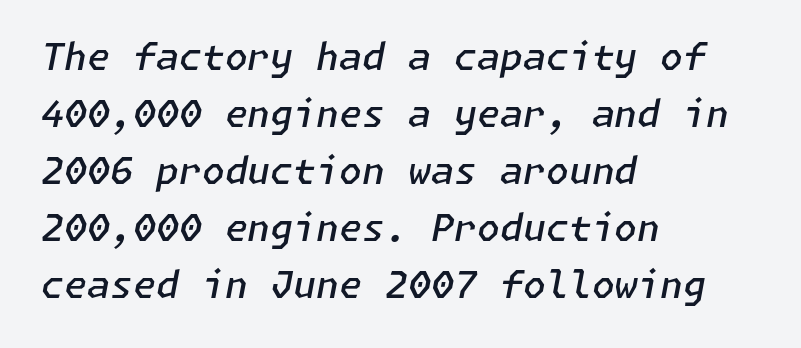
The image shows 37 px semibold type, italic (leaning right); set left-aligned, normal line spacing (1.54x), normal letter spacing, not underlined; low stroke contrast and a medium x-height.
